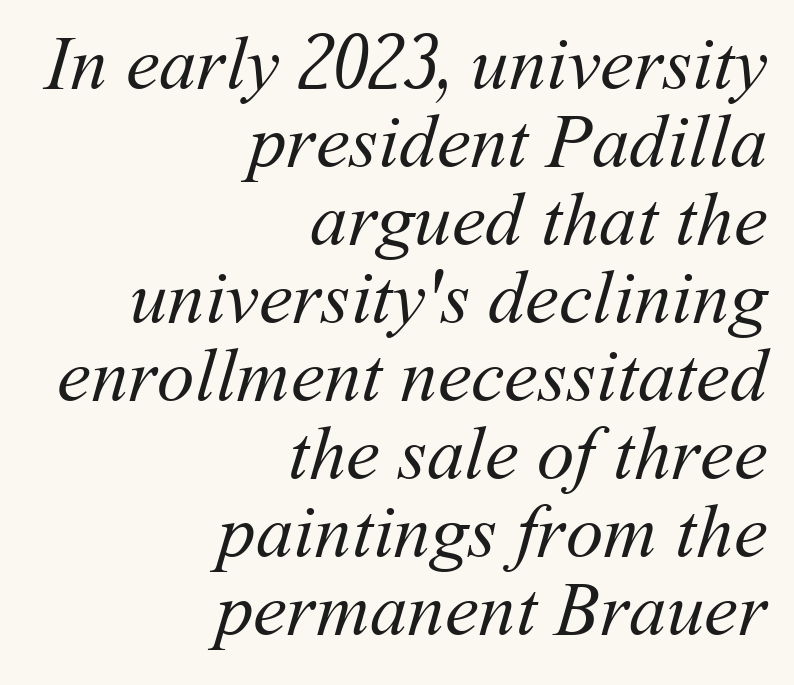
Line endings align vertically; line beginnings do not. A bare baseline throughout the passage. The face used here is proportionally spaced, like ordinary book or web type. Reading down the column, the eye jumps only a short way to each next line.
